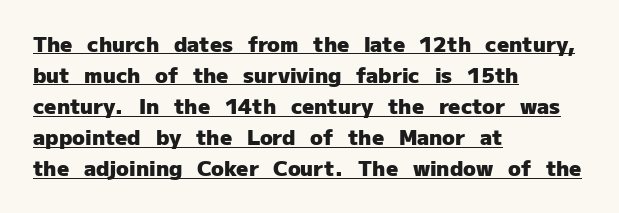
Which margin do the lines hug? The left one — the right edge is uneven. Honestly, the letter spacing is just normal — you wouldn't notice it. The characters look thick and weighty, a clear bold. Somebody hit Ctrl+U on this one — the words are underlined. Rendered with straight, roman letterforms.
